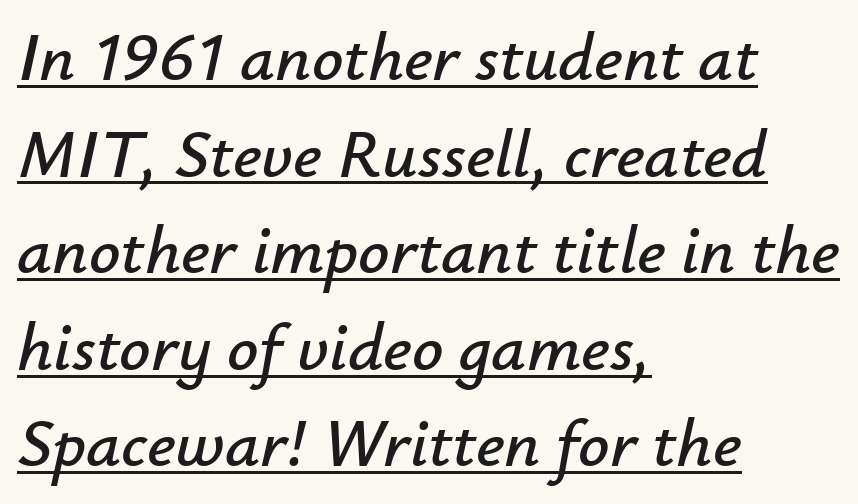
Q: Is the text italic (slanted)? A: Yes, it leans right by about 12 degrees.
Q: Is the text underlined? A: Yes.
Q: How is the paragraph aligned? A: Left-aligned.
Q: Is the spacing between letters normal or unusually wide? A: Normal.
Q: Is the spacing between lines tight, normal or loose? A: Normal.
Q: Width (condensed, normal, or wide)? A: Normal.
Q: Stroke contrast? A: Low.
Q: x-height? A: Small.
Q: Monospaced? A: No.
